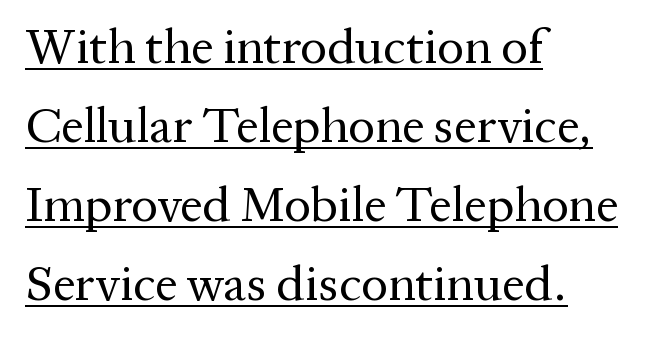
Q: Is the text bold? A: No.
Q: Is the text italic (slanted)? A: No, it is upright.
Q: Is the typeface a serif or a sans-serif typeface? A: Serif.
Q: Is the text underlined? A: Yes.
Q: How is the paragraph aligned? A: Left-aligned.
Q: Is the spacing between letters normal or unusually wide? A: Normal.
Q: Is the spacing between lines tight, normal or loose? A: Normal.
Q: Width (condensed, normal, or wide)? A: Normal.
Q: Stroke contrast? A: Medium.
Q: x-height? A: Medium.
Q: Monospaced? A: No.
